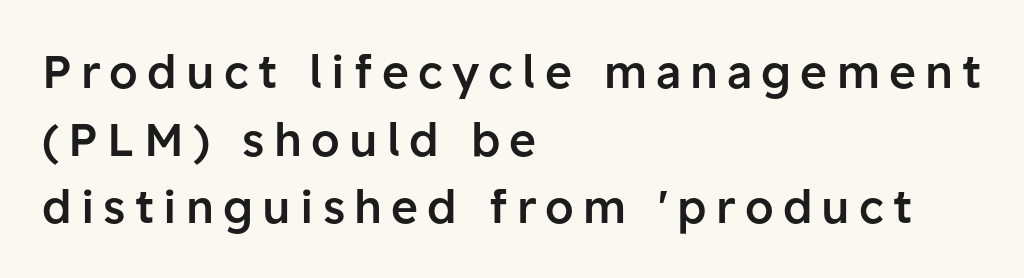
The image shows 46 px semibold sans-serif type, upright; set left-aligned, normal line spacing (1.47x), unusually wide letter spacing (+0.2 em), not underlined; low stroke contrast and a medium x-height.
